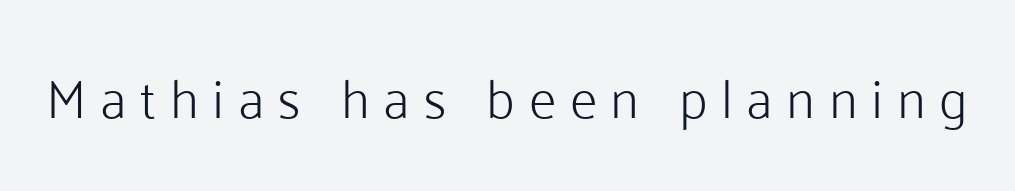
{"serif": "no", "italic": "no", "bold": "no", "weight": "light", "width": "normal", "stroke_contrast": "low", "x_height": "medium", "monospaced": "no", "underline": "no", "letter_spacing": "wide", "letter_spacing_em": 0.25, "glyph_px": 54}
